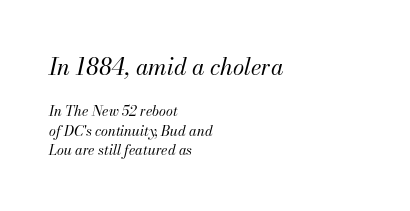
The strokes carry an ordinary text weight at most. The rendering applies a slant to the glyphs. The letterforms sit shoulder to shoulder at normal distance. Scale decreases going downward across the two blocks. One-word summary of the alignment: left. Leading: standard.
